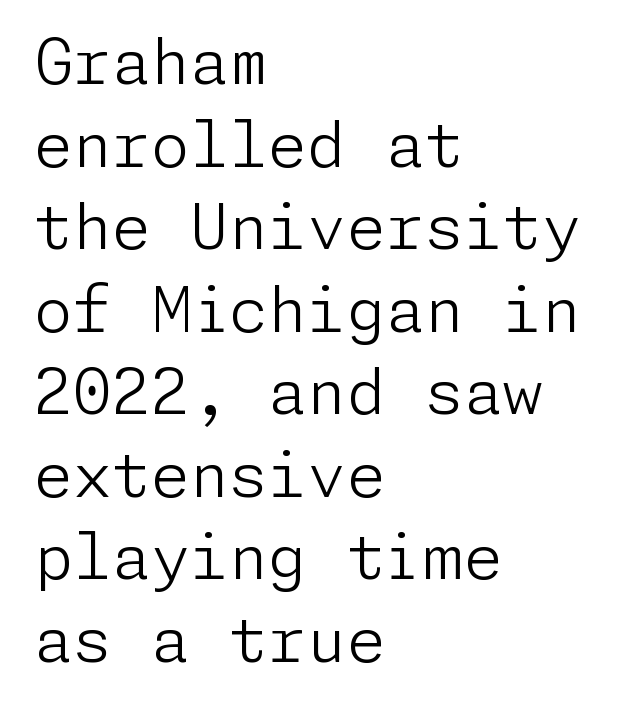
The image shows 63 px light sans-serif type, upright; set left-aligned, normal line spacing (1.31x), normal letter spacing, not underlined; low stroke contrast and a medium x-height.
